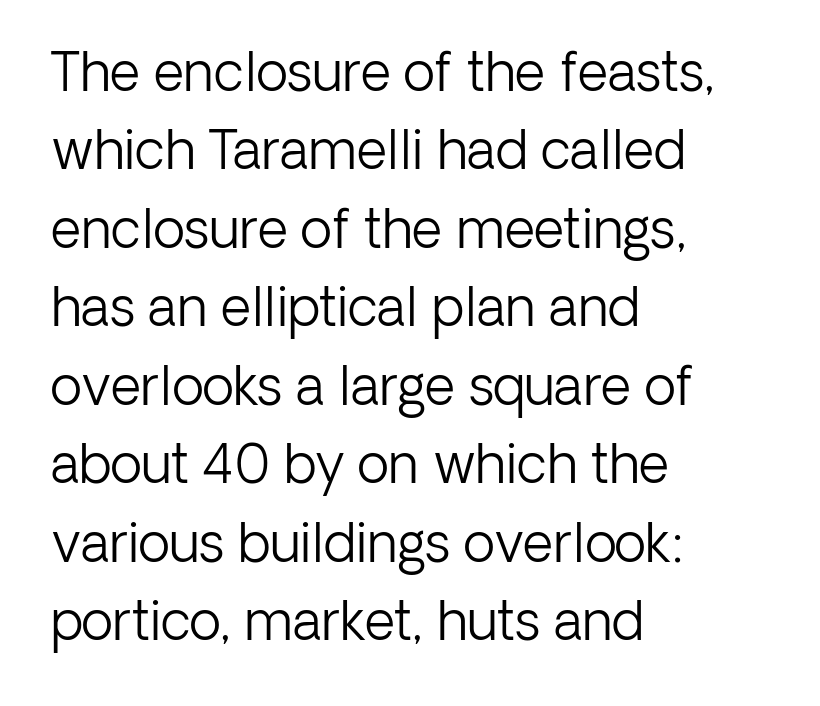
The rendering uses a moderate line-height, typical for paragraphs. Honestly, the letter spacing is just normal — you wouldn't notice it. The space beneath each line is pristine and unruled. The lines are quadded left.
